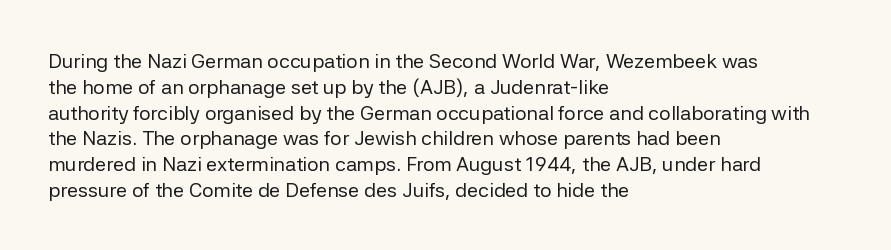
{"italic": "no", "bold": "no", "underline": "no", "align": "left", "line_spacing": "normal", "line_spacing_ratio": 1.29, "letter_spacing": "normal", "letter_spacing_em": 0.0, "glyph_px": 20}
